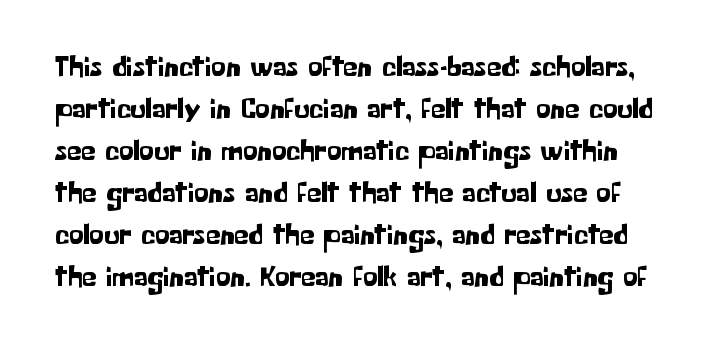
Q: Is the text italic (slanted)? A: No, it is upright.
Q: Is the typeface a serif or a sans-serif typeface? A: Sans-serif.
Q: Is the text underlined? A: No.
Q: Is the spacing between letters normal or unusually wide? A: Normal.
Q: Is the spacing between lines tight, normal or loose? A: Normal.
Q: Width (condensed, normal, or wide)? A: Normal.
Q: Stroke contrast? A: Low.
Q: x-height? A: Medium.
Q: Monospaced? A: No.
